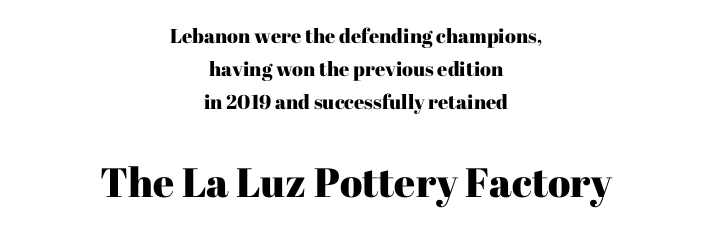
{"serif": "yes", "italic": "no", "width": "normal", "stroke_contrast": "high", "x_height": "medium", "monospaced": "no", "underline": "no", "align": "center", "line_spacing": "normal", "line_spacing_ratio": 1.66, "letter_spacing": "normal", "letter_spacing_em": 0.0, "larger_block": "second", "size_ratio": 2.05, "glyph_px": 41}
